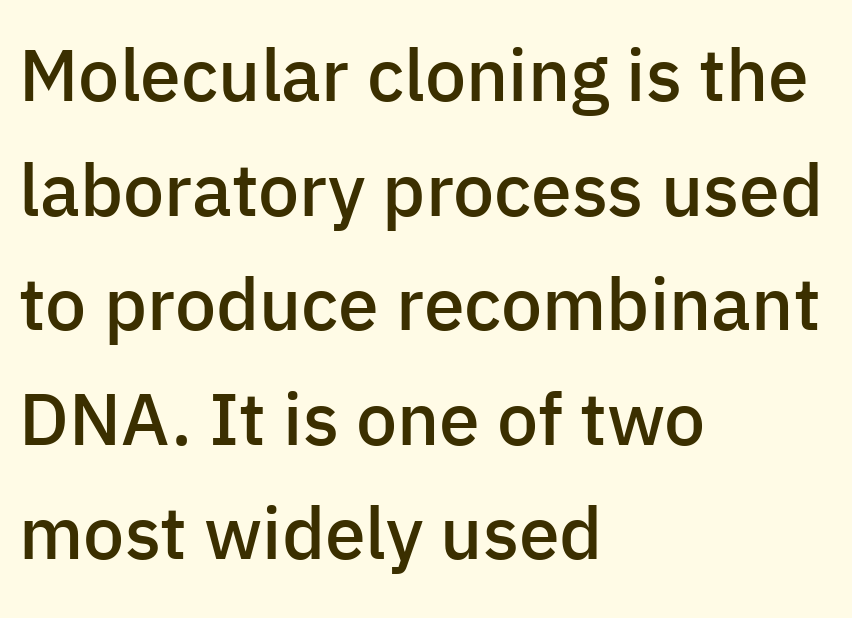
{"serif": "no", "italic": "no", "bold": "semi", "weight": "semibold", "width": "normal", "stroke_contrast": "low", "x_height": "medium", "monospaced": "no", "underline": "no", "align": "left", "line_spacing": "normal", "line_spacing_ratio": 1.57, "letter_spacing": "normal", "letter_spacing_em": 0.0, "glyph_px": 73}
